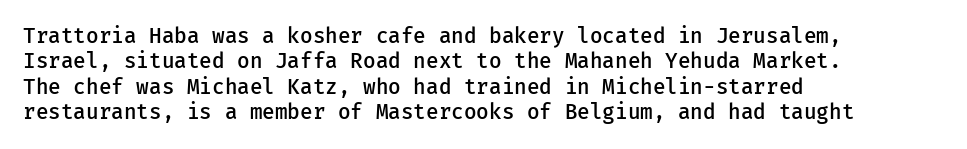
The image shows 21 px text type, upright; set left-aligned, line spacing 1.21x, normal letter spacing, not underlined.
